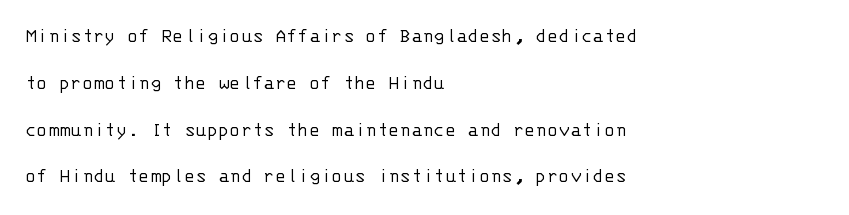
The image shows 21 px text type, upright; set left-aligned, loose line spacing (2.23x), normal letter spacing, not underlined.
